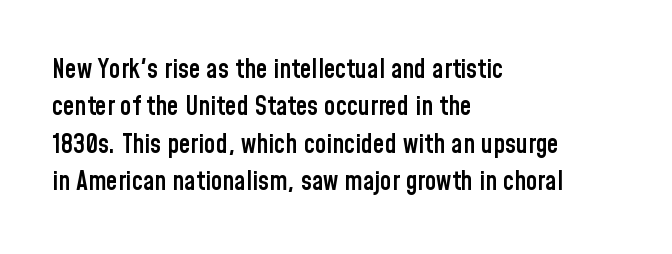
Q: Is the text bold? A: Semi-bold.
Q: Is the text italic (slanted)? A: No, it is upright.
Q: Is the text underlined? A: No.
Q: How is the paragraph aligned? A: Left-aligned.
Q: Is the spacing between letters normal or unusually wide? A: Normal.
Q: Is the spacing between lines tight, normal or loose? A: Normal.
